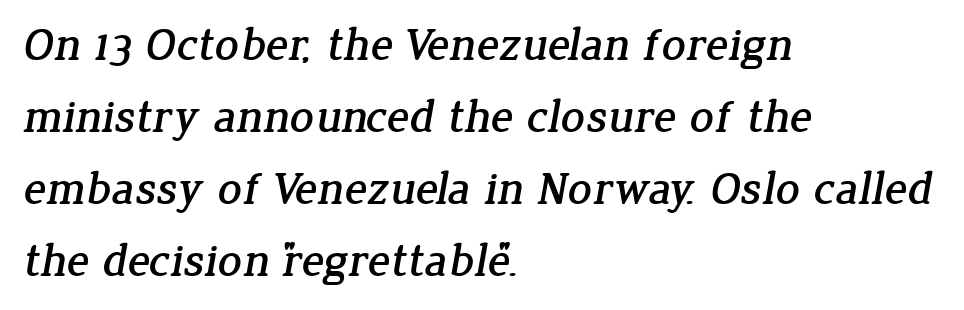
Q: Is the typeface a serif or a sans-serif typeface? A: Serif.
Q: Is the text underlined? A: No.
Q: How is the paragraph aligned? A: Left-aligned.
Q: Is the spacing between letters normal or unusually wide? A: Normal.
Q: Is the spacing between lines tight, normal or loose? A: Normal.
Q: Width (condensed, normal, or wide)? A: Normal.
Q: Stroke contrast? A: Low.
Q: x-height? A: Medium.
Q: Monospaced? A: No.
